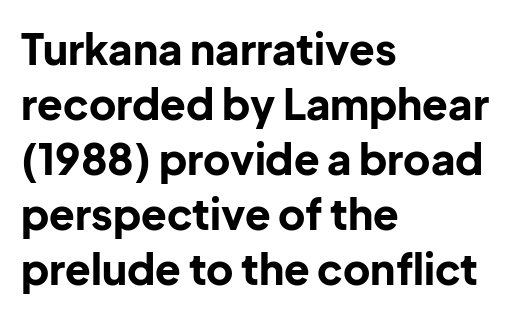
{"serif": "no", "italic": "no", "bold": "yes", "weight": "bold", "width": "normal", "stroke_contrast": "low", "x_height": "medium", "monospaced": "no", "underline": "no", "align": "left", "line_spacing": "normal", "line_spacing_ratio": 1.31, "letter_spacing": "normal", "letter_spacing_em": 0.0, "glyph_px": 42}
